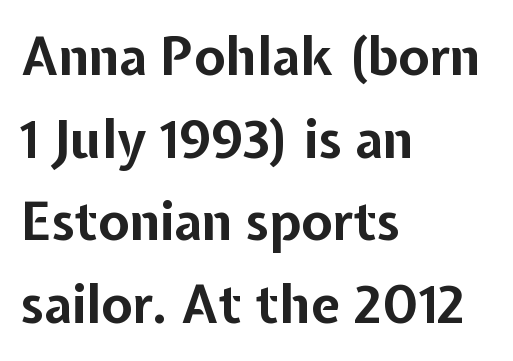
The image shows 52 px bold sans-serif type, upright; set left-aligned, normal line spacing (1.59x), normal letter spacing, not underlined; low stroke contrast and a medium x-height.
